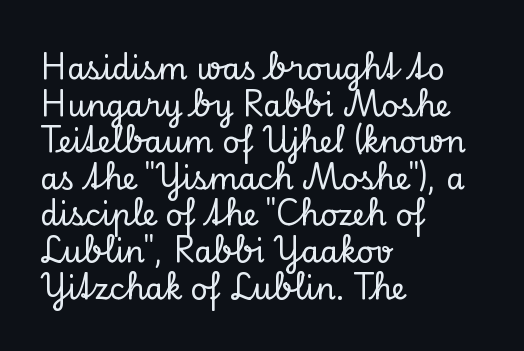
The image shows 30 px text type, upright; set left-aligned, line spacing 1.22x, normal letter spacing, not underlined; low stroke contrast and a small x-height.
